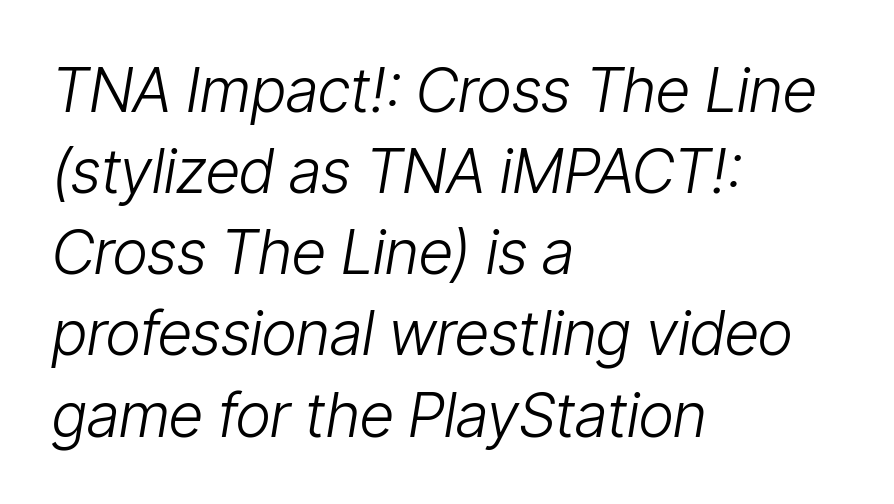
Heaviness? Minimal to ordinary, like unemphasized prose. This block has exactly the height ordinary leading produces. Short note: letters normally spaced. The paragraph shown leans on its left margin. Notice how the stems are inclined rather than vertical — that's the hallmark of italics. Looks like regular typesetting: each glyph gets only the width it needs.
